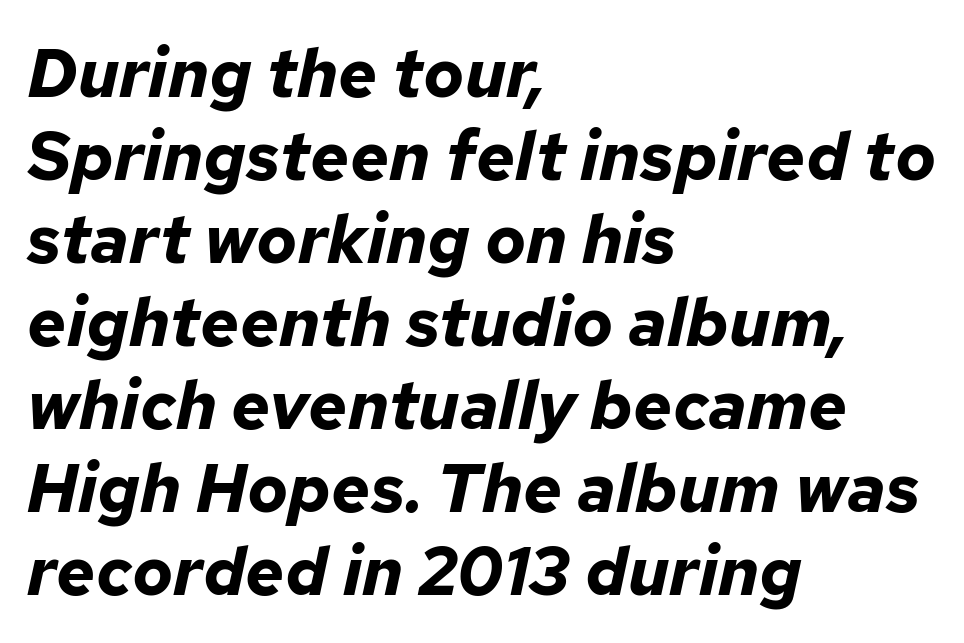
The image shows 68 px bold type, italic (leaning right); set left-aligned, line spacing 1.22x, normal letter spacing, not underlined; low stroke contrast and a medium x-height.
